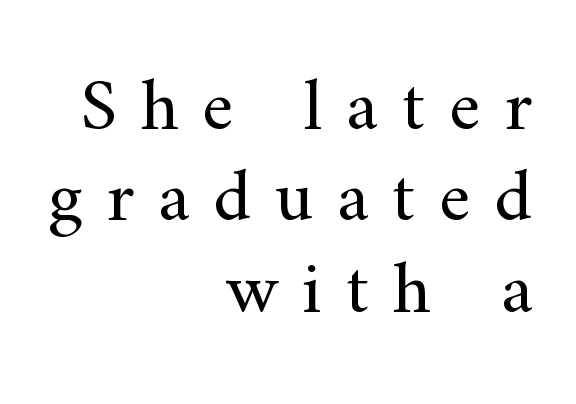
The image shows 75 px regular-weight serif type, upright; set right-aligned, line spacing 1.22x, unusually wide letter spacing (+0.32 em), not underlined; medium stroke contrast and a small x-height.
